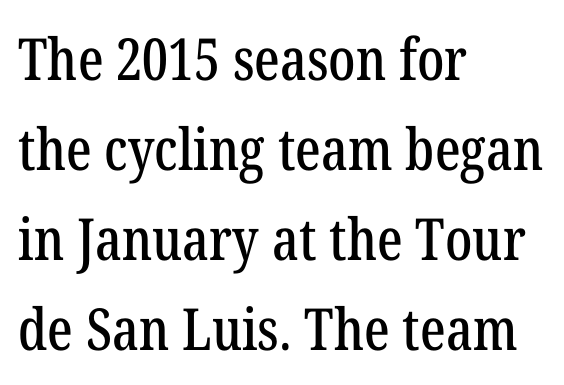
Q: Is the text italic (slanted)? A: No, it is upright.
Q: Is the typeface a serif or a sans-serif typeface? A: Serif.
Q: Is the text underlined? A: No.
Q: How is the paragraph aligned? A: Left-aligned.
Q: Is the spacing between letters normal or unusually wide? A: Normal.
Q: Is the spacing between lines tight, normal or loose? A: Normal.
Q: Width (condensed, normal, or wide)? A: Condensed.
Q: Stroke contrast? A: Low.
Q: x-height? A: Medium.
Q: Monospaced? A: No.
